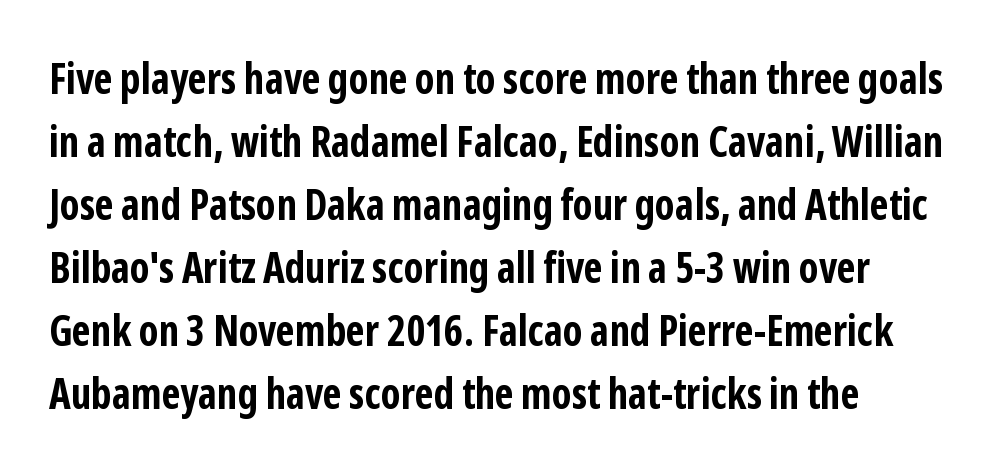
{"serif": "no", "italic": "no", "bold": "yes", "weight": "bold", "width": "condensed", "stroke_contrast": "low", "x_height": "medium", "monospaced": "no", "underline": "no", "align": "left", "line_spacing": "normal", "line_spacing_ratio": 1.5, "letter_spacing": "normal", "letter_spacing_em": 0.0, "glyph_px": 42}
